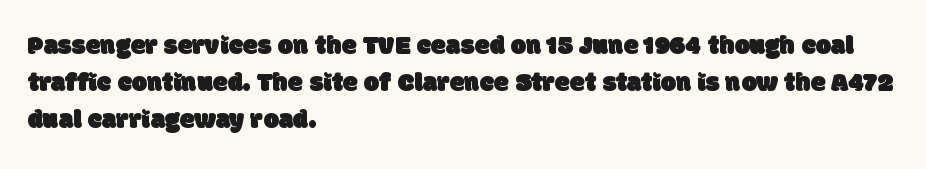
The image shows 27 px text type; set left-aligned, normal line spacing (1.37x), normal letter spacing, not underlined.
